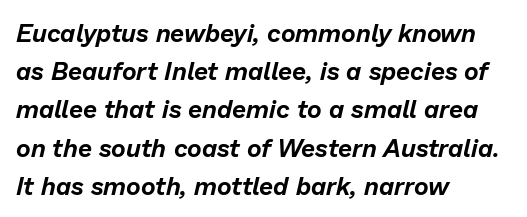
The paragraph has a hard left edge and a soft right edge. Vertical spacing — default. Would a proofreader flag this as italicized? Yes. The horizontal fit of the characters is conventional and even.
